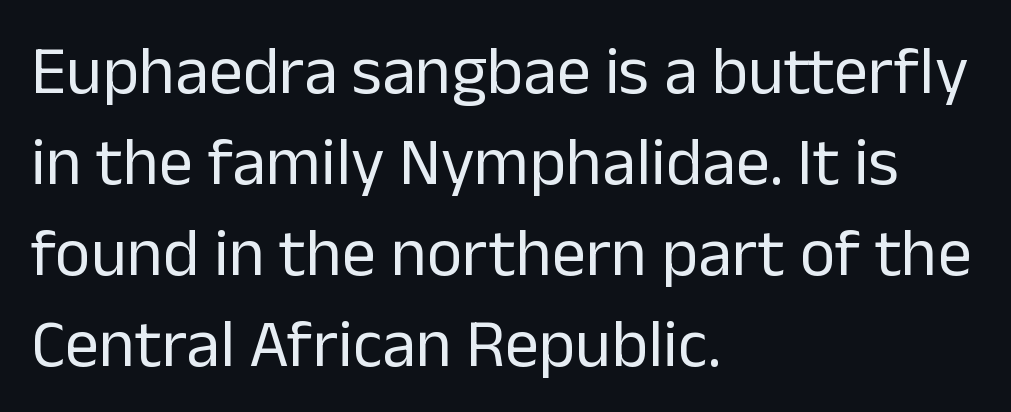
The image shows 68 px regular-weight sans-serif type, upright; set left-aligned, normal line spacing (1.34x), normal letter spacing, not underlined; low stroke contrast and a medium x-height.
